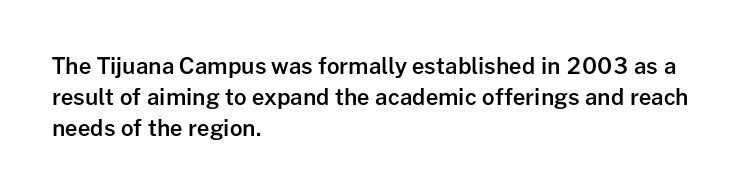
Q: Is the text bold? A: Semi-bold.
Q: Is the text italic (slanted)? A: No, it is upright.
Q: Is the text underlined? A: No.
Q: How is the paragraph aligned? A: Left-aligned.
Q: Is the spacing between letters normal or unusually wide? A: Normal.
Q: Is the spacing between lines tight, normal or loose? A: Normal.
